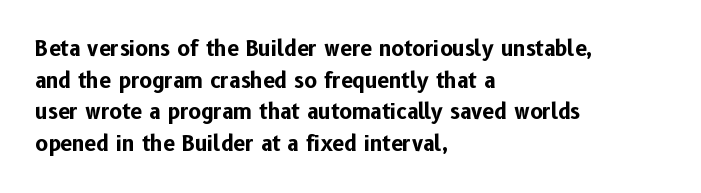
The image shows 21 px bold type, upright; set left-aligned, normal line spacing (1.51x), normal letter spacing, not underlined.
